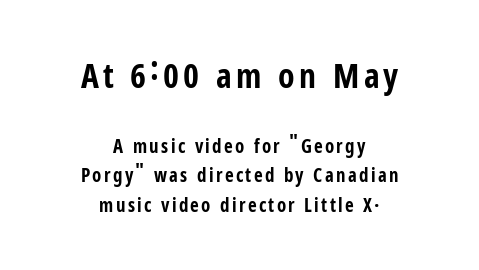
Q: Is the text bold? A: Yes.
Q: Is the text italic (slanted)? A: No, it is upright.
Q: Is the typeface a serif or a sans-serif typeface? A: Sans-serif.
Q: Is the text underlined? A: No.
Q: How is the paragraph aligned? A: Centered.
Q: Is the spacing between lines tight, normal or loose? A: Normal.
Q: Which block of text is set in a larger size, the first (top) or the second (bottom)? A: The first (top) one.
Q: Width (condensed, normal, or wide)? A: Condensed.
Q: Stroke contrast? A: Low.
Q: x-height? A: Medium.
Q: Monospaced? A: No.
